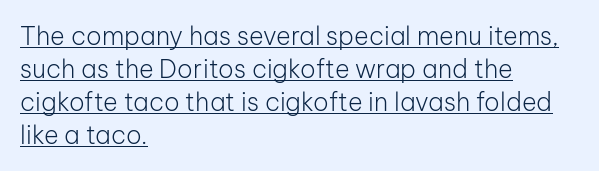
Q: Is the text bold? A: No.
Q: Is the text italic (slanted)? A: No, it is upright.
Q: Is the text underlined? A: Yes.
Q: How is the paragraph aligned? A: Left-aligned.
Q: Is the spacing between letters normal or unusually wide? A: Normal.
Q: Is the spacing between lines tight, normal or loose? A: Normal.
